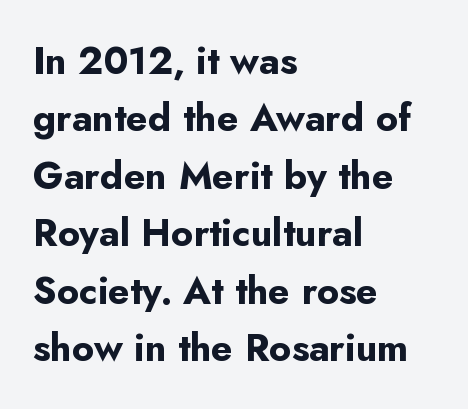
Q: Is the text bold? A: Yes.
Q: Is the text italic (slanted)? A: No, it is upright.
Q: Is the typeface a serif or a sans-serif typeface? A: Sans-serif.
Q: Is the text underlined? A: No.
Q: How is the paragraph aligned? A: Left-aligned.
Q: Is the spacing between letters normal or unusually wide? A: Normal.
Q: Is the spacing between lines tight, normal or loose? A: Normal.
Q: Width (condensed, normal, or wide)? A: Normal.
Q: Stroke contrast? A: Low.
Q: x-height? A: Small.
Q: Monospaced? A: No.
